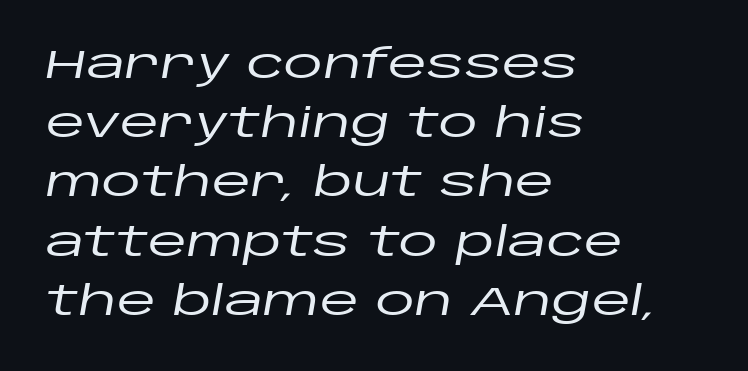
The image shows 40 px wide type, italic (leaning right); set left-aligned, normal line spacing (1.48x), normal letter spacing, not underlined; low stroke contrast and a large x-height.
